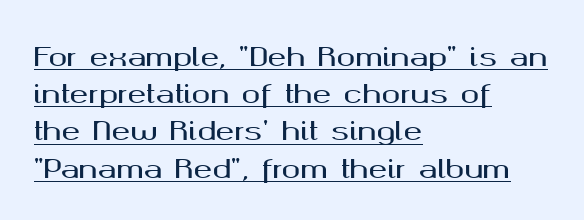
The image shows 25 px text type, upright; set left-aligned, normal line spacing (1.49x), normal letter spacing, underlined.
